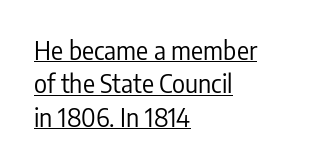
{"italic": "no", "bold": "no", "underline": "yes", "align": "left", "line_spacing": "normal", "line_spacing_ratio": 1.34, "letter_spacing": "normal", "letter_spacing_em": 0.0, "glyph_px": 25}
